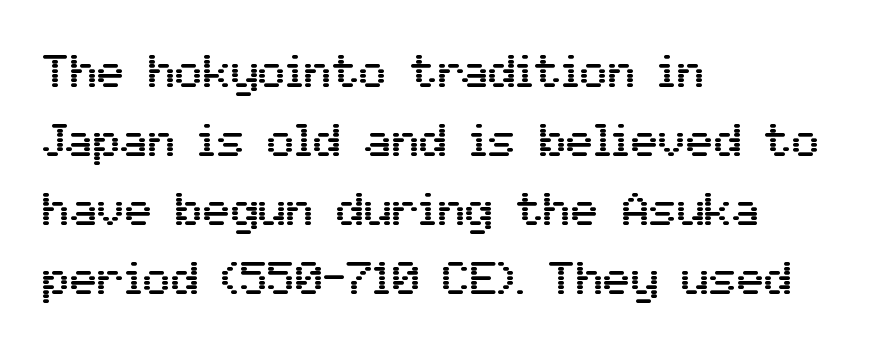
The image shows 46 px sans-serif type, upright; set left-aligned, normal line spacing (1.5x), normal letter spacing, not underlined; medium stroke contrast and a medium x-height.
